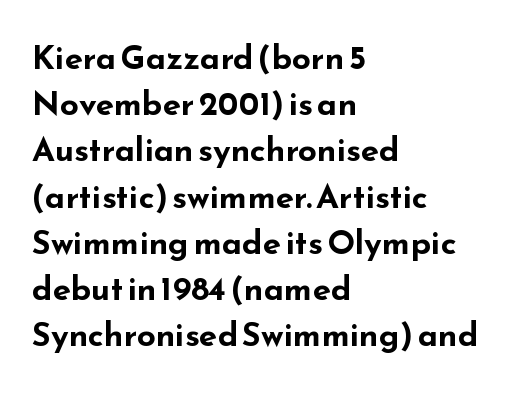
If you drew a line through each stem, it would be perfectly vertical. The type is set solid horizontally, with unmodified tracking. The passage shown stacks its lines at a standard gap. Look at the stroke-to-counter ratio: heavy, a bold. Compared with a centered layout, this one pins lines to the left instead.
